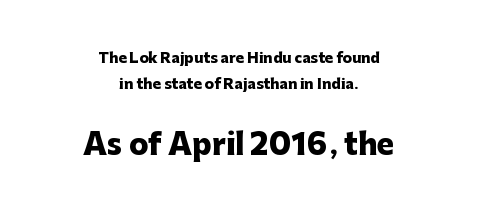
Has an underline been added? It has not. This is heavy type, rendered in bold. Bigger letters appear in the bottom chunk; the top chunk is reduced. You can tell it's not italic because the verticals are truly vertical.
